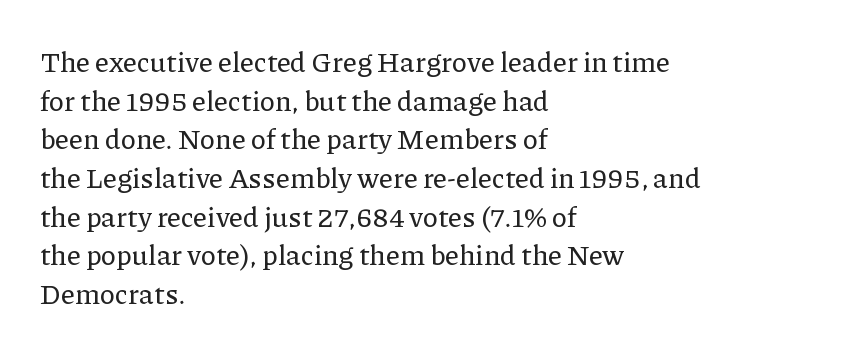
{"serif": "yes", "italic": "no", "width": "normal", "stroke_contrast": "low", "x_height": "medium", "monospaced": "no", "underline": "no", "align": "left", "line_spacing": "normal", "line_spacing_ratio": 1.38, "letter_spacing": "normal", "letter_spacing_em": 0.0, "glyph_px": 28}
